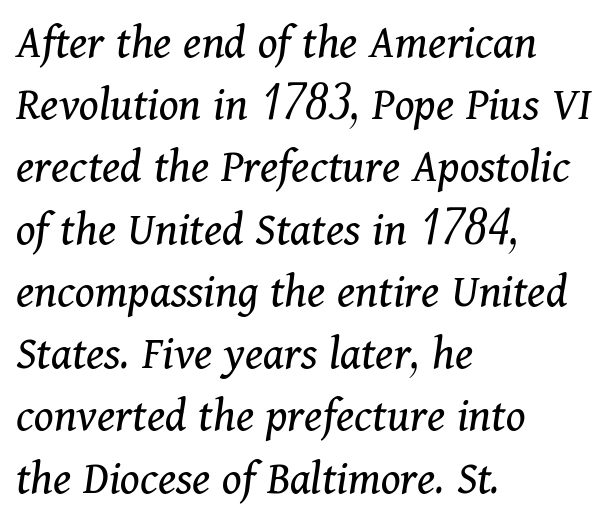
Q: Is the text bold? A: No.
Q: Is the text italic (slanted)? A: Yes, it leans right by about 11 degrees.
Q: Is the typeface a serif or a sans-serif typeface? A: Serif.
Q: Is the text underlined? A: No.
Q: How is the paragraph aligned? A: Left-aligned.
Q: Is the spacing between letters normal or unusually wide? A: Normal.
Q: Is the spacing between lines tight, normal or loose? A: Normal.
Q: Width (condensed, normal, or wide)? A: Normal.
Q: Stroke contrast? A: Medium.
Q: x-height? A: Medium.
Q: Monospaced? A: No.
